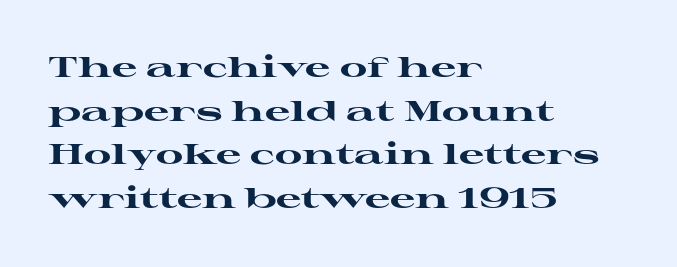
Reading down the column, the eye jumps a familiar distance to each next line. This rendering employs a face with finishing strokes, i.e., a serif. Check under the words: just untouched page. How are the letters spaced? Ordinarily, with no added tracking. Spacing verdict: proportional, widths tailored to each character. Unlike italic type, these characters show no tilt at all.
